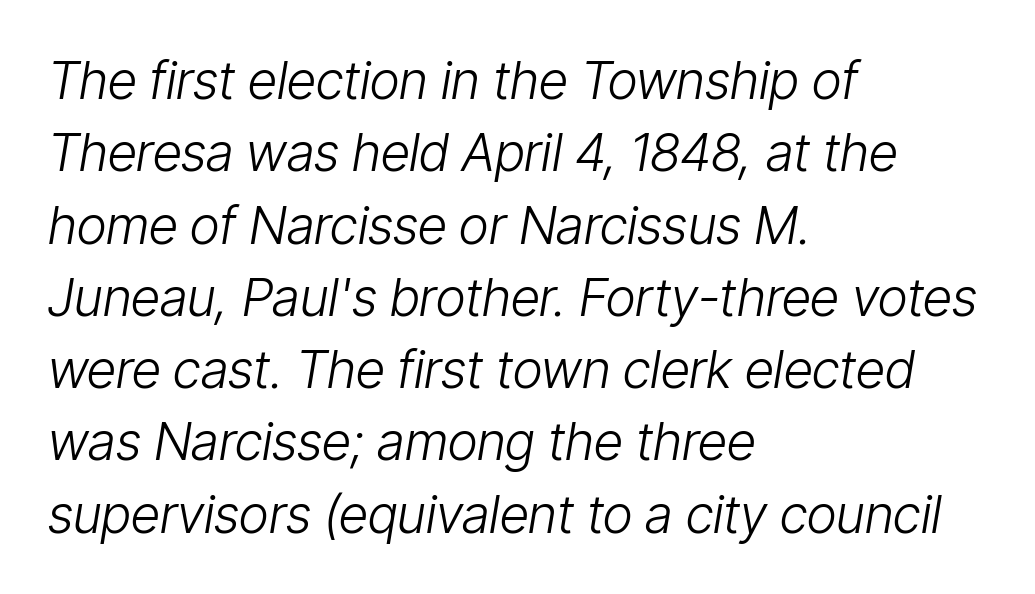
In terms of leading, this rendering sits right in the middle. Looks like regular typesetting: each glyph gets only the width it needs. The lettering tilts uniformly, giving the passage an italic look. Stems here are at most as thick as an everyday book face. No extra tracking has been applied to these lines.
